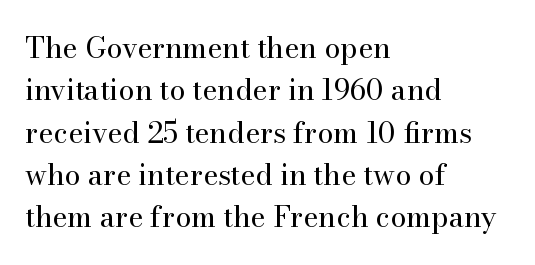
The image shows 29 px regular-weight serif type, upright; set left-aligned, normal line spacing (1.46x), normal letter spacing, not underlined; high stroke contrast and a small x-height.
